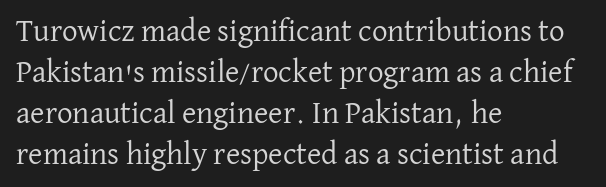
Q: Is the text bold? A: No.
Q: Is the text italic (slanted)? A: No, it is upright.
Q: Is the typeface a serif or a sans-serif typeface? A: Serif.
Q: Is the text underlined? A: No.
Q: How is the paragraph aligned? A: Left-aligned.
Q: Is the spacing between letters normal or unusually wide? A: Normal.
Q: Is the spacing between lines tight, normal or loose? A: Normal.
Q: Width (condensed, normal, or wide)? A: Normal.
Q: Stroke contrast? A: Low.
Q: x-height? A: Medium.
Q: Monospaced? A: No.
